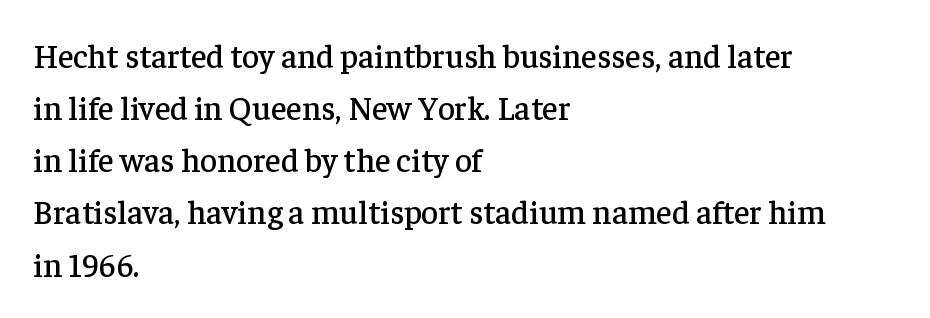
{"serif": "yes", "italic": "no", "width": "normal", "stroke_contrast": "low", "x_height": "medium", "monospaced": "no", "underline": "no", "align": "left", "line_spacing": "normal", "line_spacing_ratio": 1.58, "letter_spacing": "normal", "letter_spacing_em": 0.0, "glyph_px": 33}
